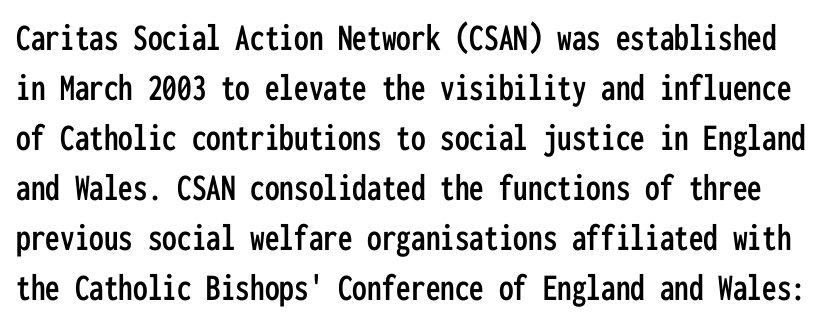
Q: Is the text italic (slanted)? A: No, it is upright.
Q: Is the typeface a serif or a sans-serif typeface? A: Sans-serif.
Q: Is the text underlined? A: No.
Q: Is the spacing between letters normal or unusually wide? A: Normal.
Q: Is the spacing between lines tight, normal or loose? A: Normal.
Q: Width (condensed, normal, or wide)? A: Condensed.
Q: Stroke contrast? A: Low.
Q: x-height? A: Medium.
Q: Monospaced? A: Yes.
